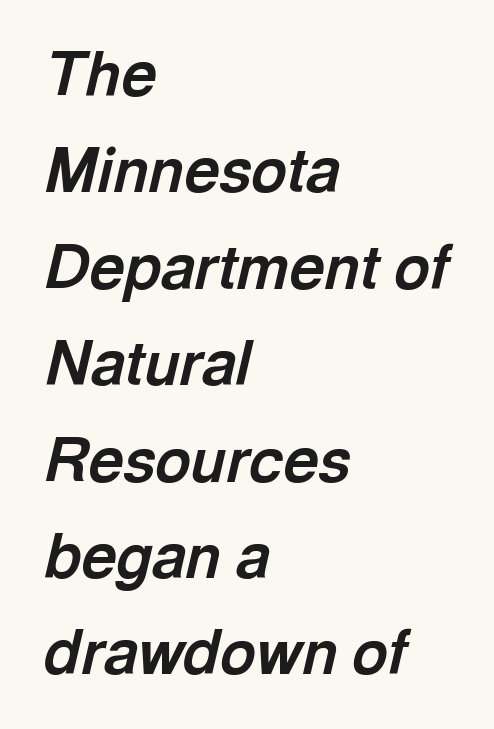
{"italic": "yes", "lean": "right", "slant_degrees": 13, "bold": "yes", "weight": "bold", "width": "normal", "x_height": "medium", "monospaced": "no", "underline": "no", "align": "left", "line_spacing": "normal", "line_spacing_ratio": 1.58, "letter_spacing": "normal", "letter_spacing_em": 0.0, "glyph_px": 61}
